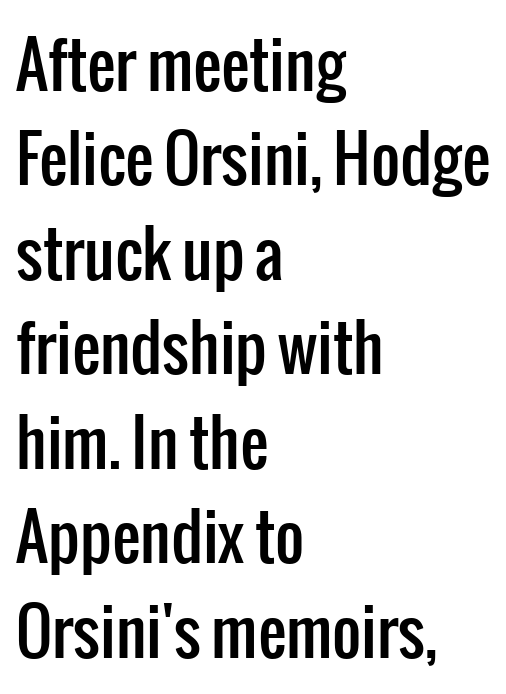
{"serif": "no", "italic": "no", "width": "condensed", "stroke_contrast": "low", "x_height": "medium", "monospaced": "no", "underline": "no", "align": "left", "line_spacing": "normal", "line_spacing_ratio": 1.5, "letter_spacing": "normal", "letter_spacing_em": 0.0, "glyph_px": 63}
